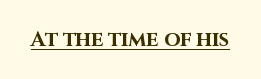
Q: Is the text bold? A: Yes.
Q: Is the text italic (slanted)? A: No, it is upright.
Q: Is the text underlined? A: Yes.
Q: Is the spacing between letters normal or unusually wide? A: Normal.
